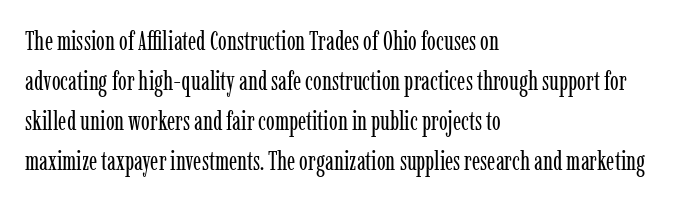
Q: Is the text bold? A: No.
Q: Is the text italic (slanted)? A: No, it is upright.
Q: Is the text underlined? A: No.
Q: How is the paragraph aligned? A: Left-aligned.
Q: Is the spacing between letters normal or unusually wide? A: Normal.
Q: Is the spacing between lines tight, normal or loose? A: Normal.
